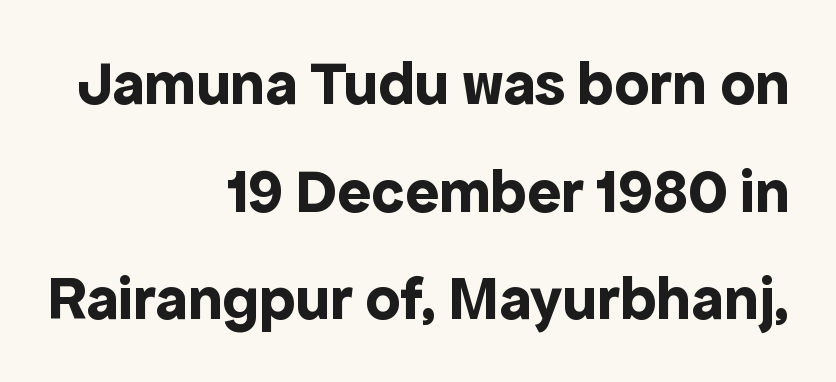
The gaps between neighbouring characters are ordinary and unremarkable. Think of a printed novel: that variable character pitch is what you see here. These lines carry a lot of weight — the face is fully bold. Notice how the passage keeps a crisp vertical edge on the right only. Check the space under the baseline: it is left empty. Posture: straight, roman, zero tilt.
